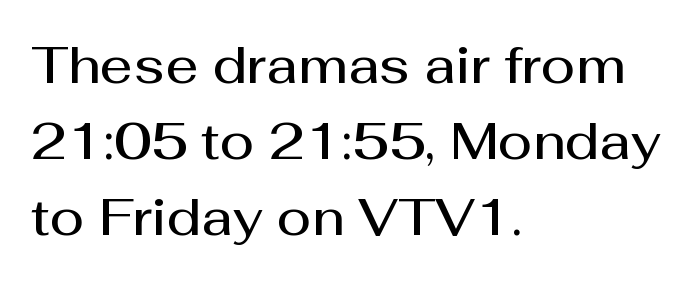
Q: Is the text bold? A: Semi-bold.
Q: Is the text italic (slanted)? A: No, it is upright.
Q: Is the typeface a serif or a sans-serif typeface? A: Sans-serif.
Q: Is the text underlined? A: No.
Q: How is the paragraph aligned? A: Left-aligned.
Q: Is the spacing between letters normal or unusually wide? A: Normal.
Q: Is the spacing between lines tight, normal or loose? A: Normal.
Q: Width (condensed, normal, or wide)? A: Normal.
Q: Stroke contrast? A: Medium.
Q: x-height? A: Medium.
Q: Monospaced? A: No.
